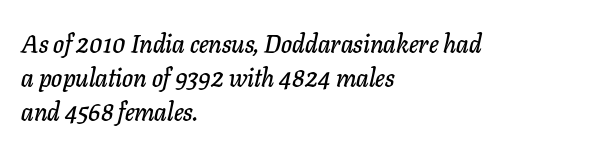
The image shows 25 px text type, italic (leaning right); set left-aligned, normal line spacing (1.36x), normal letter spacing, not underlined.
